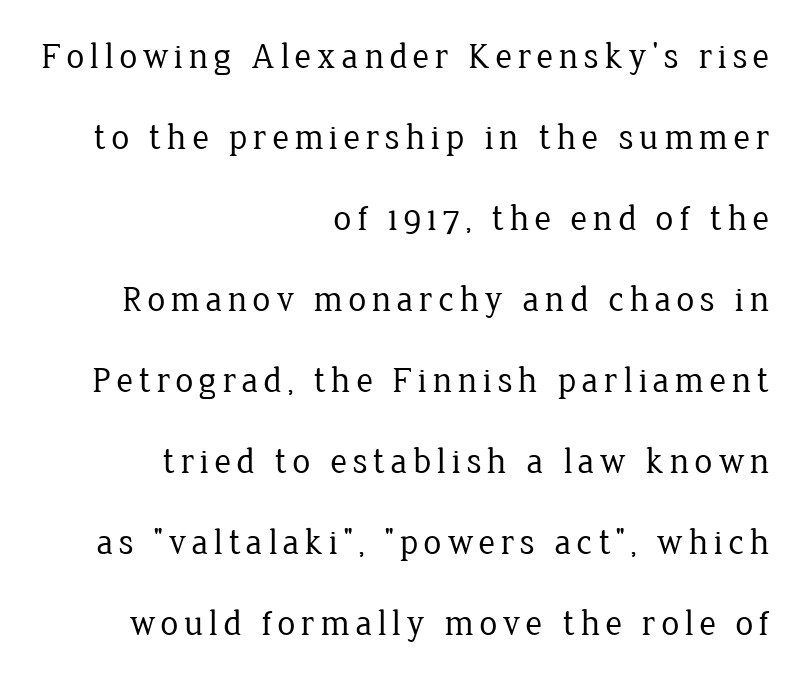
The vertical gap from one line to the next is large. Posture: vertical. Heft: none added — not bold. Every row of glyphs terminates at an identical x-position on the right. You can tell from the footed stems that serif type was used.
